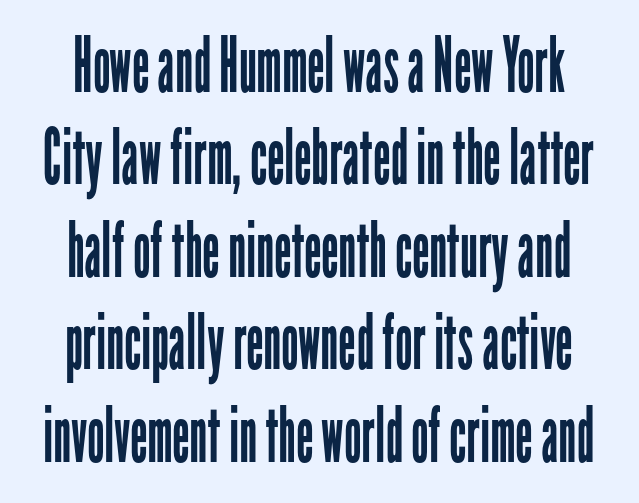
The image shows 77 px regular-weight, condensed sans-serif type, upright; set centered, line spacing 1.2x, normal letter spacing, not underlined; low stroke contrast and a medium x-height.
